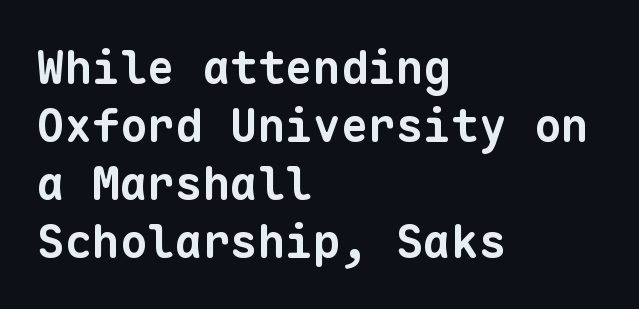
Default kerning and tracking; the words read as compact shapes. Does the weight exceed regular? Yes, all the way to bold. The passage shown stacks its lines at a standard gap. Bare-footed words on every line. Horizontal alignment here is leftward, the default for most running prose. Do the characters align in a grid? Yes, the font is monospaced.
